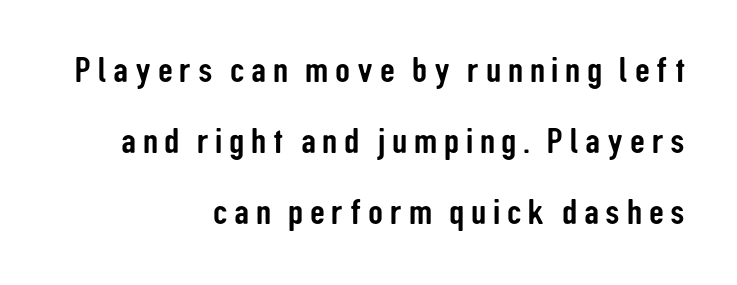
{"serif": "no", "italic": "no", "width": "condensed", "stroke_contrast": "low", "x_height": "medium", "monospaced": "no", "underline": "no", "align": "right", "line_spacing": "loose", "line_spacing_ratio": 1.92, "glyph_px": 37}
